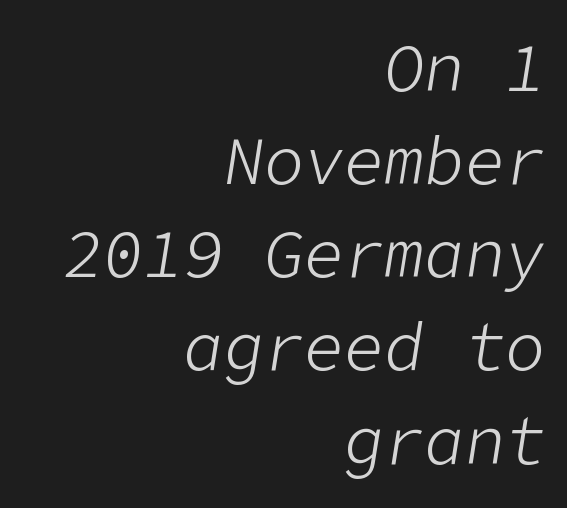
Q: Is the text bold? A: No.
Q: Is the text italic (slanted)? A: Yes, it leans right by about 9 degrees.
Q: Is the text underlined? A: No.
Q: How is the paragraph aligned? A: Right-aligned.
Q: Is the spacing between letters normal or unusually wide? A: Normal.
Q: Is the spacing between lines tight, normal or loose? A: Normal.
Q: Width (condensed, normal, or wide)? A: Normal.
Q: Stroke contrast? A: Low.
Q: x-height? A: Medium.
